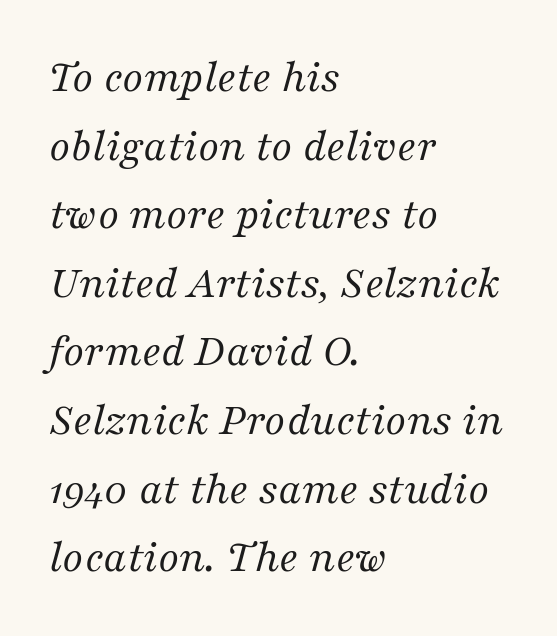
{"serif": "yes", "italic": "yes", "lean": "right", "slant_degrees": 16, "bold": "no", "weight": "regular", "width": "normal", "stroke_contrast": "medium", "x_height": "medium", "monospaced": "no", "underline": "no", "align": "left", "line_spacing": "normal", "line_spacing_ratio": 1.46, "letter_spacing": "normal", "letter_spacing_em": 0.0, "glyph_px": 47}
